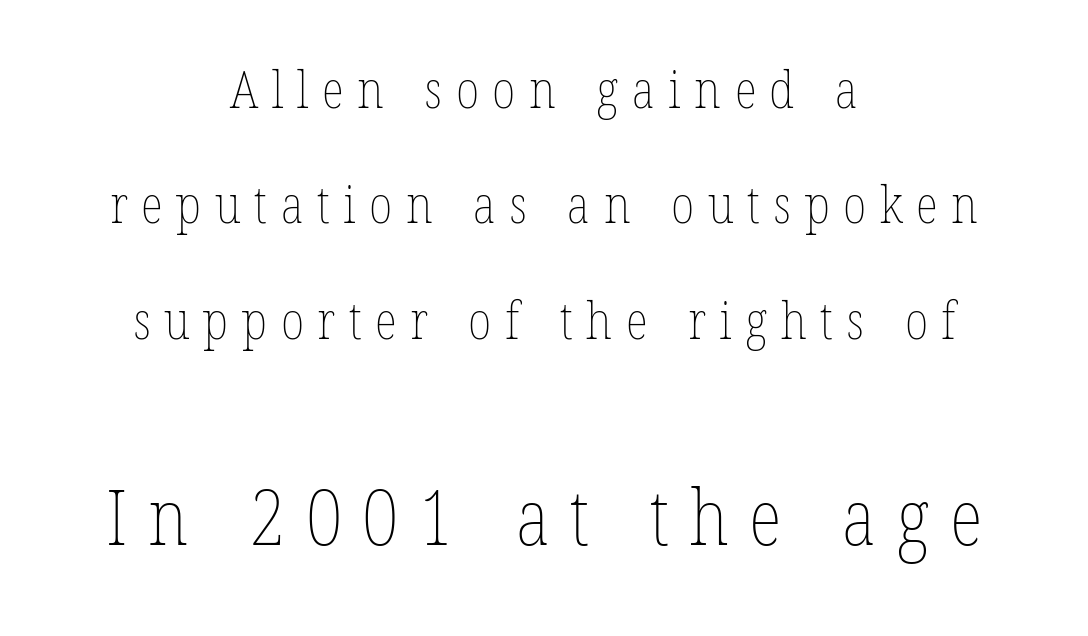
Q: Is the text bold? A: No.
Q: Is the text italic (slanted)? A: No, it is upright.
Q: Is the text underlined? A: No.
Q: How is the paragraph aligned? A: Centered.
Q: Is the spacing between letters normal or unusually wide? A: Unusually wide.
Q: Is the spacing between lines tight, normal or loose? A: Loose.
Q: Which block of text is set in a larger size, the first (top) or the second (bottom)? A: The second (bottom) one.
Q: Width (condensed, normal, or wide)? A: Condensed.
Q: Stroke contrast? A: Low.
Q: x-height? A: Medium.
Q: Monospaced? A: No.
